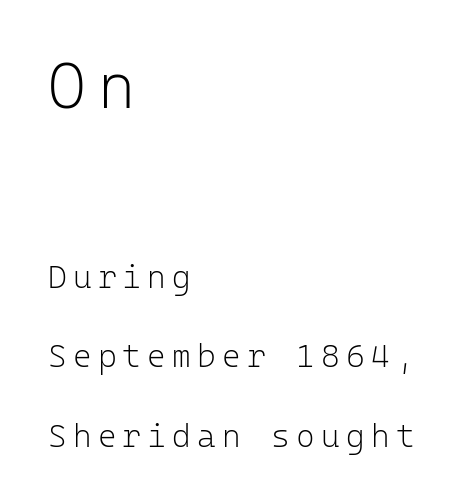
{"serif": "no", "italic": "no", "bold": "no", "weight": "light", "width": "normal", "stroke_contrast": "low", "x_height": "medium", "monospaced": "yes", "underline": "no", "align": "left", "line_spacing": "loose", "line_spacing_ratio": 2.48, "larger_block": "first", "size_ratio": 2.0, "glyph_px": 64}
